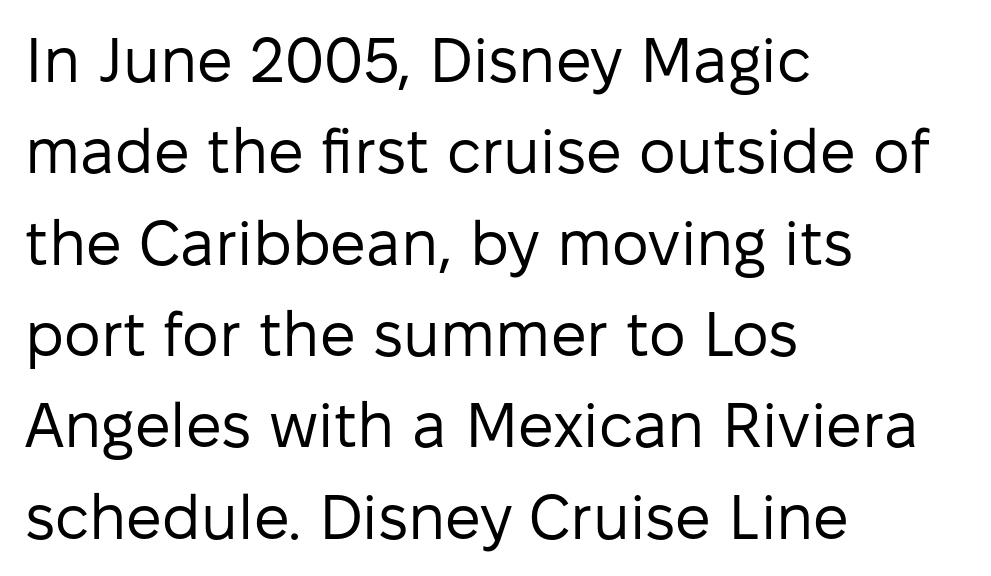
{"serif": "no", "italic": "no", "bold": "no", "weight": "regular", "width": "normal", "stroke_contrast": "low", "x_height": "medium", "monospaced": "no", "underline": "no", "align": "left", "line_spacing": "normal", "line_spacing_ratio": 1.45, "letter_spacing": "normal", "letter_spacing_em": 0.0, "glyph_px": 63}
